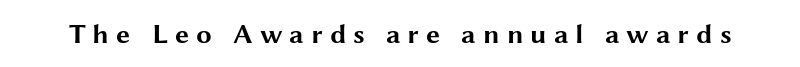
{"serif": "no", "italic": "no", "bold": "yes", "weight": "bold", "width": "wide", "stroke_contrast": "medium", "x_height": "medium", "monospaced": "no", "underline": "no", "letter_spacing": "wide", "letter_spacing_em": 0.25, "glyph_px": 28}
